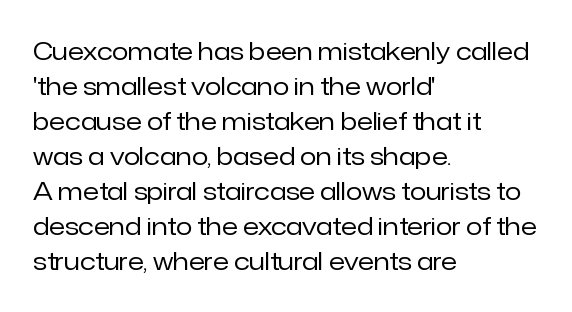
{"italic": "no", "bold": "no", "underline": "no", "align": "left", "line_spacing": "normal", "line_spacing_ratio": 1.46, "letter_spacing": "normal", "letter_spacing_em": 0.0, "glyph_px": 24}
